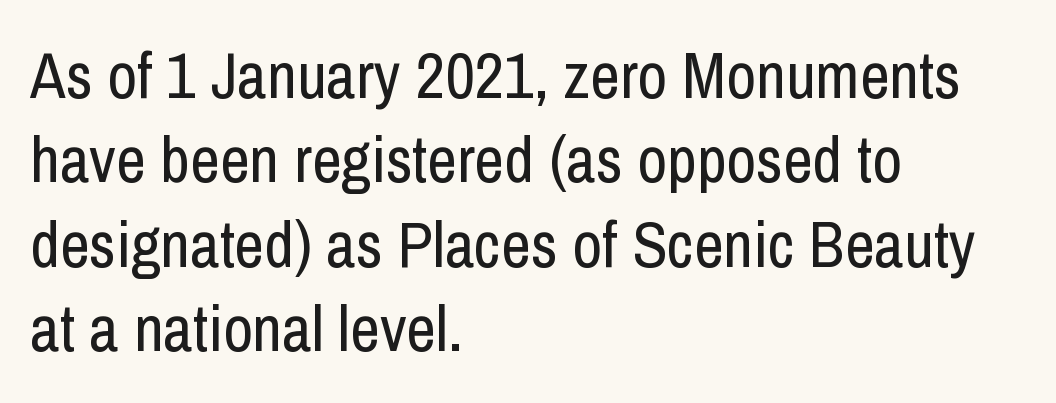
The space beneath each line is pristine and unruled. Ink coverage per letter is moderate at most. The rendering uses natural spacing where letterforms have individual widths. Evenly set lines give the paragraph a standard silhouette. A typesetter would call this zero additional tracking.
